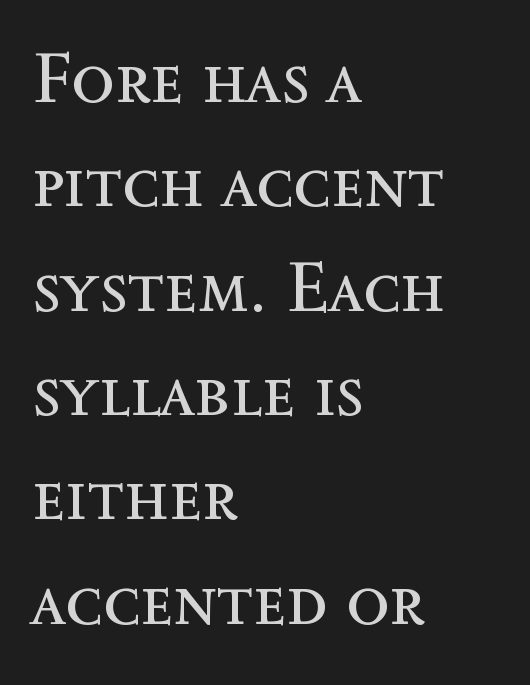
{"italic": "no", "bold": "no", "weight": "regular", "width": "normal", "x_height": "medium", "monospaced": "no", "underline": "no", "align": "left", "line_spacing": "normal", "line_spacing_ratio": 1.47, "letter_spacing": "normal", "letter_spacing_em": 0.0, "glyph_px": 71}
